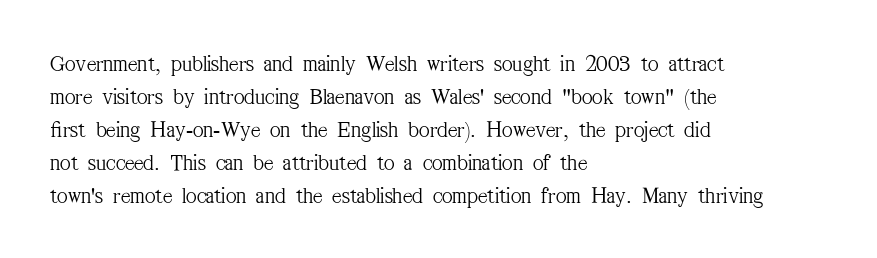
{"italic": "no", "bold": "no", "underline": "no", "align": "left", "line_spacing": "normal", "line_spacing_ratio": 1.43, "letter_spacing": "normal", "letter_spacing_em": 0.0, "glyph_px": 23}
